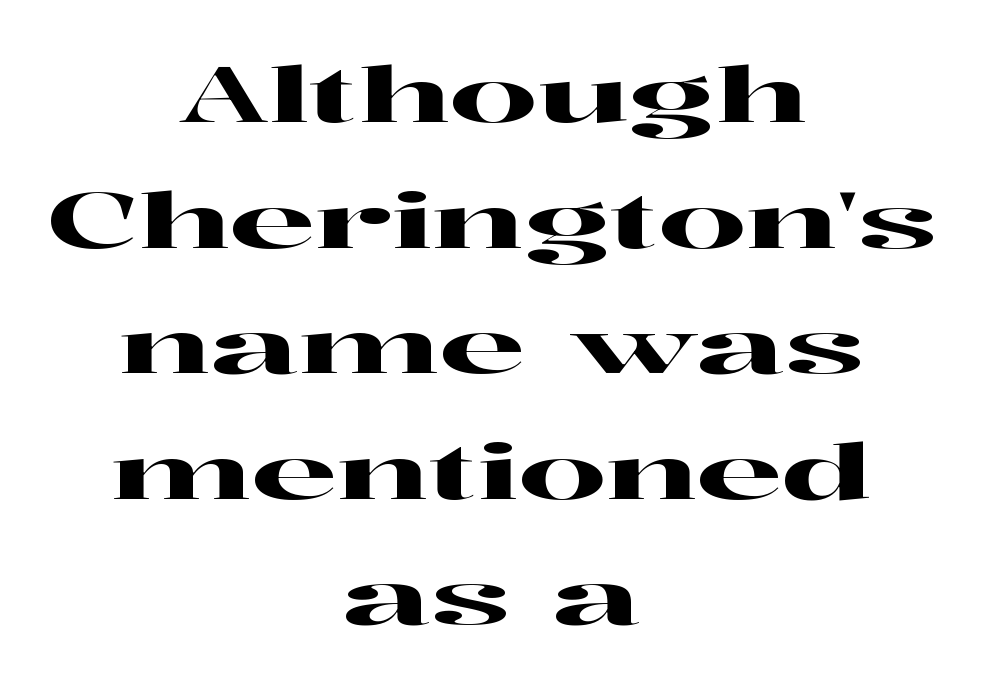
The image shows 77 px wide serif type, upright; set centered, normal line spacing (1.63x), normal letter spacing, not underlined; high stroke contrast and a medium x-height.
